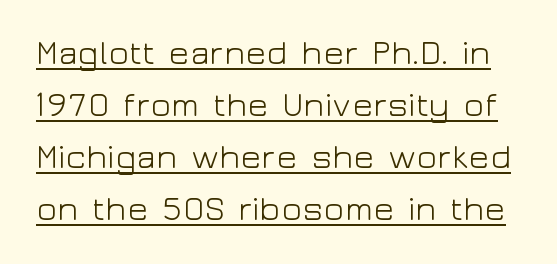
{"serif": "no", "italic": "no", "bold": "no", "weight": "light", "width": "wide", "stroke_contrast": "low", "x_height": "medium", "monospaced": "no", "underline": "yes", "line_spacing": "normal", "line_spacing_ratio": 1.53, "letter_spacing": "normal", "letter_spacing_em": 0.0, "glyph_px": 34}
